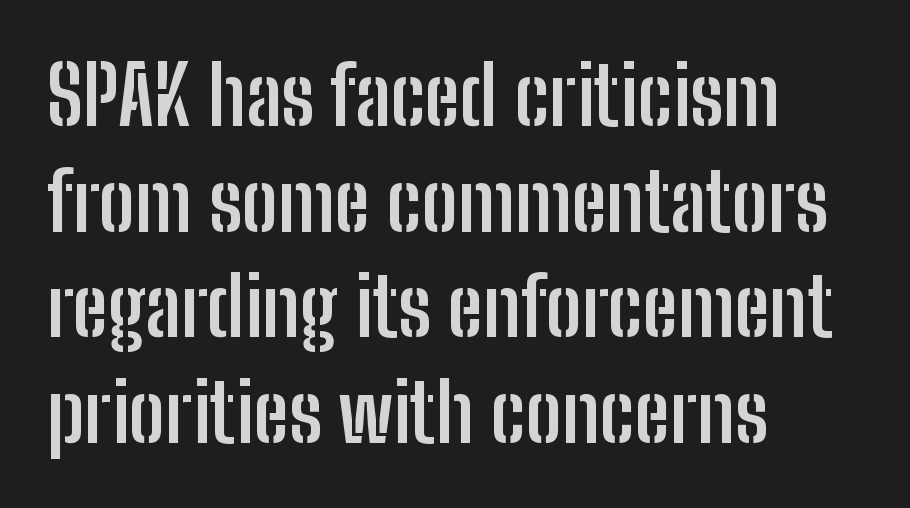
The specimen reads as upright at a glance. Horizontal alignment here is leftward, the default for most running prose. Bold? Absolutely — the strokes are thick and heavy. Each letter's strokes conclude bluntly, with no projecting serifs. Each letter keeps its own natural width here, so spacing adapts to shape.
